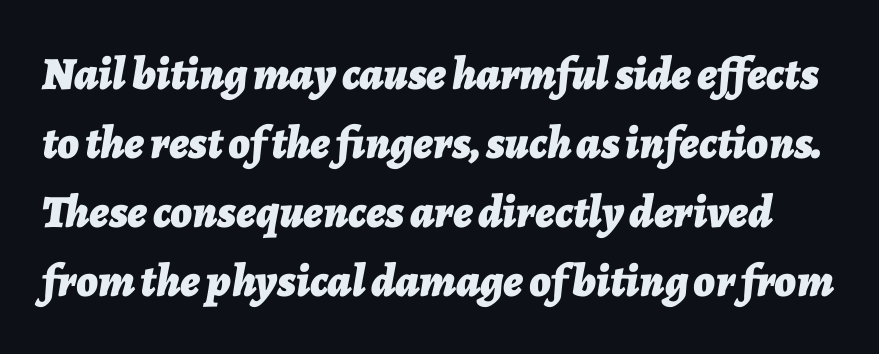
{"italic": "yes", "lean": "right", "slant_degrees": 7, "bold": "yes", "weight": "bold", "width": "normal", "stroke_contrast": "low", "x_height": "medium", "monospaced": "no", "underline": "no", "line_spacing": "normal", "line_spacing_ratio": 1.5, "letter_spacing": "normal", "letter_spacing_em": 0.0, "glyph_px": 46}
